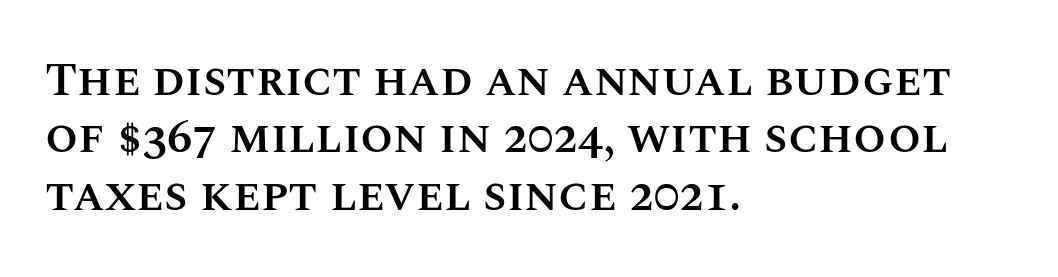
The line texture is even and compact thanks to regular tracking. The passage shown is semibold, sitting just below true bold. Italic: no, the glyphs are upright roman. Quick note: underline off.
